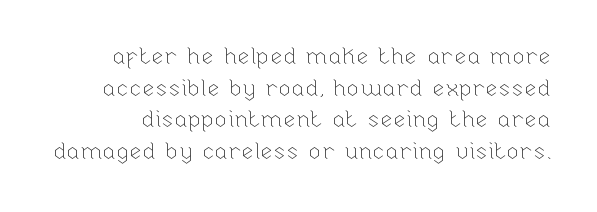
Only glyphs here, with clear space below each row. These lines sit exactly where default settings would place them. Stem width sits at or under what a default text font uses. You can tell it's not italic because the verticals are truly vertical.
